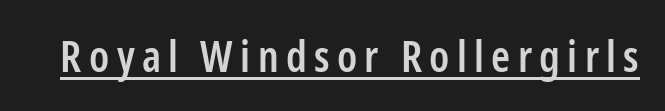
{"serif": "no", "italic": "no", "bold": "semi", "weight": "semibold", "width": "condensed", "stroke_contrast": "low", "x_height": "medium", "monospaced": "no", "underline": "yes", "glyph_px": 43}
